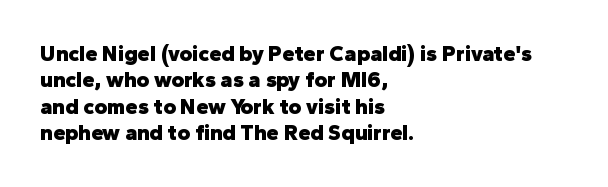
Stroke thickness is high; the sample reads as a true bold. Underline: absent. The horizontal fit of the characters is conventional and even. Do the letters lean? They stand straight. Horizontal alignment here is leftward, the default for most running prose.
